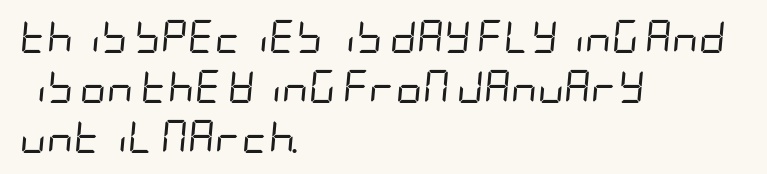
Stroke thickness stays within the range of a standard reading face or lighter. Evenly set lines give the paragraph a standard silhouette. The rendering anchors every line to the left-hand side. No extra tracking has been applied to these lines.
